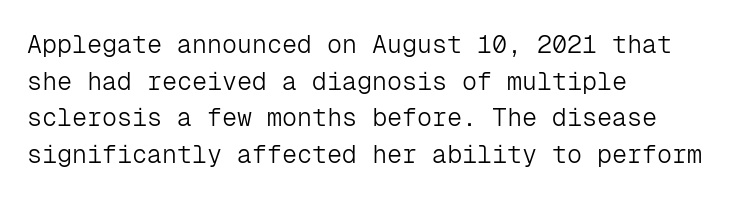
Q: Is the text bold? A: No.
Q: Is the text italic (slanted)? A: No, it is upright.
Q: Is the text underlined? A: No.
Q: How is the paragraph aligned? A: Left-aligned.
Q: Is the spacing between letters normal or unusually wide? A: Normal.
Q: Is the spacing between lines tight, normal or loose? A: Normal.
